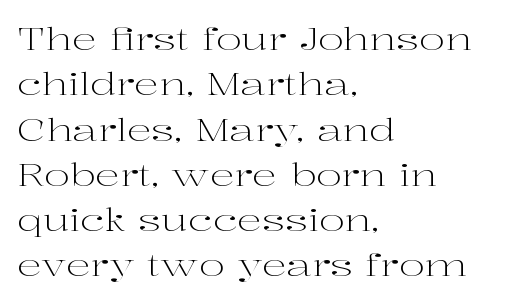
Upright lettering throughout. Looks like regular typesetting: each glyph gets only the width it needs. A typesetter would label this face a serif. Nothing unusual about the tracking: characters are spaced as the font intends. Stems and bowls with no extra thickness — not bold.
